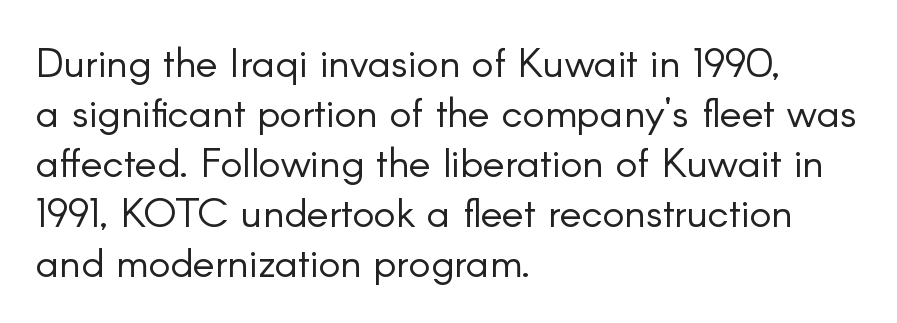
The image shows 41 px light sans-serif type, upright; set left-aligned, line spacing 1.22x, normal letter spacing, not underlined; low stroke contrast and a small x-height.
